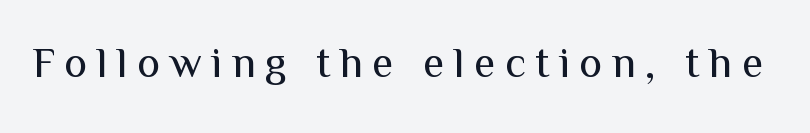
Each stroke keeps to a modest, everyday thickness or less. Only glyphs here, with clear space below each row. Is this a sans? Yes — the strokes have no serifs. The horizontal fit of the characters is loose and conspicuously gappy. The font's upright variant was chosen for this text.
